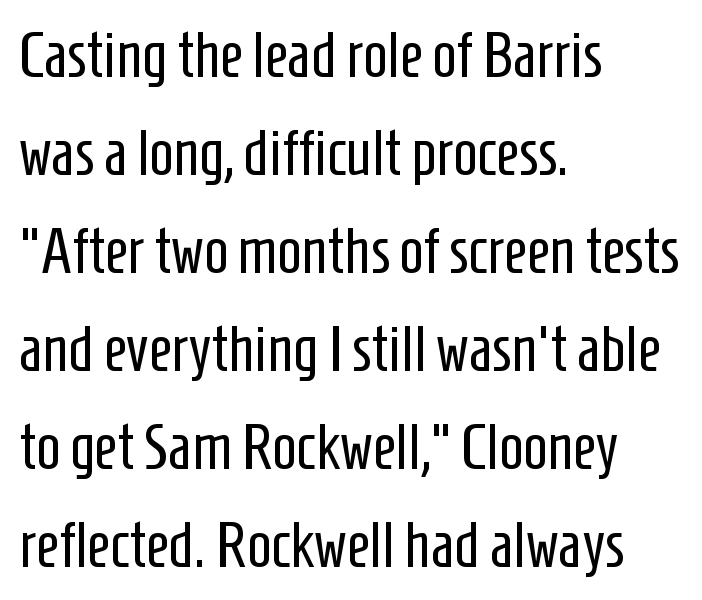
The image shows 64 px regular-weight, condensed sans-serif type, upright; set left-aligned, normal line spacing (1.53x), normal letter spacing, not underlined; low stroke contrast and a medium x-height.
